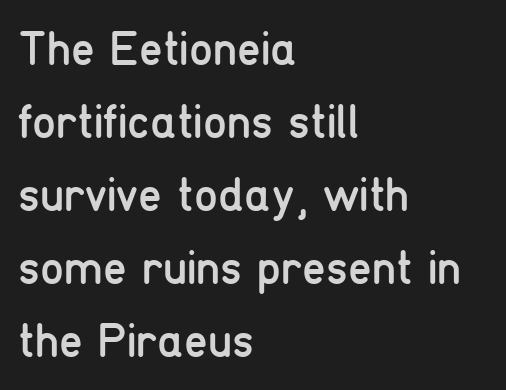
{"serif": "no", "italic": "no", "bold": "no", "weight": "regular", "width": "condensed", "stroke_contrast": "low", "x_height": "medium", "monospaced": "no", "underline": "no", "align": "left", "line_spacing": "normal", "line_spacing_ratio": 1.52, "letter_spacing": "normal", "letter_spacing_em": 0.0, "glyph_px": 48}
